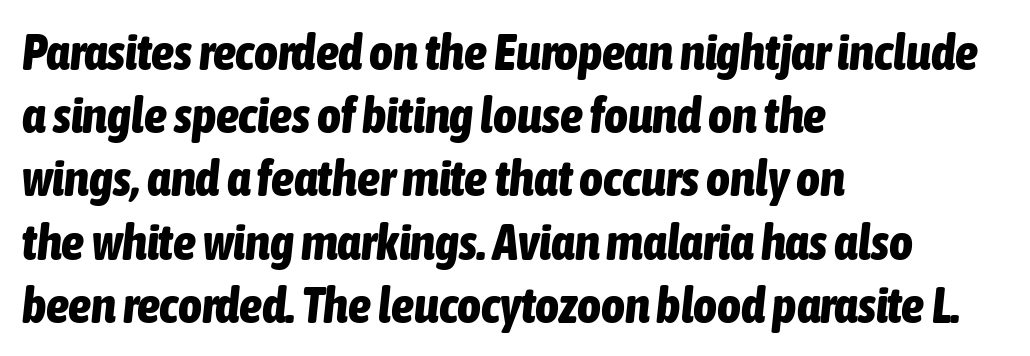
The image shows 51 px bold, condensed type, italic (leaning right); set left-aligned, line spacing 1.24x, normal letter spacing, not underlined; low stroke contrast and a medium x-height.
